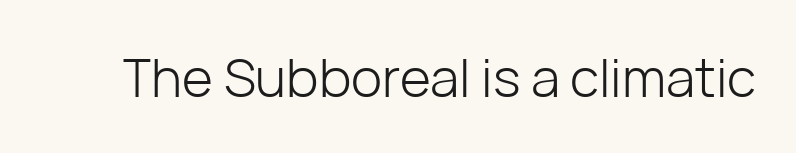
Varying glyph widths throughout — classic text-font behaviour. This sample uses a sans-serif face. Heaviness? Minimal to ordinary, like unemphasized prose. The foot of each line stays bare and open. The gaps between neighbouring characters are ordinary and unremarkable.
